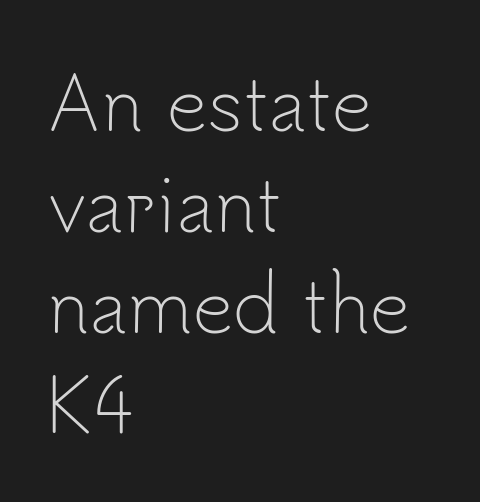
Q: Is the text bold? A: No.
Q: Is the text italic (slanted)? A: No, it is upright.
Q: Is the typeface a serif or a sans-serif typeface? A: Sans-serif.
Q: Is the text underlined? A: No.
Q: How is the paragraph aligned? A: Left-aligned.
Q: Is the spacing between letters normal or unusually wide? A: Normal.
Q: Is the spacing between lines tight, normal or loose? A: Normal.
Q: Width (condensed, normal, or wide)? A: Normal.
Q: Stroke contrast? A: Low.
Q: x-height? A: Small.
Q: Monospaced? A: No.
